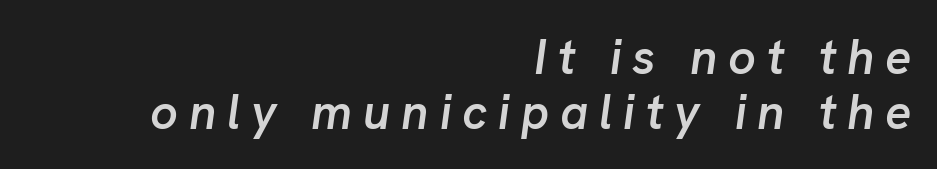
Stems and bowls a touch heavier than normal — semibold. Italic: yes, the glyphs are oblique. The gap between lines stays unmarked. Each word looks stretched out because of the extra space between its letters. Where is the straight margin? On the right.
